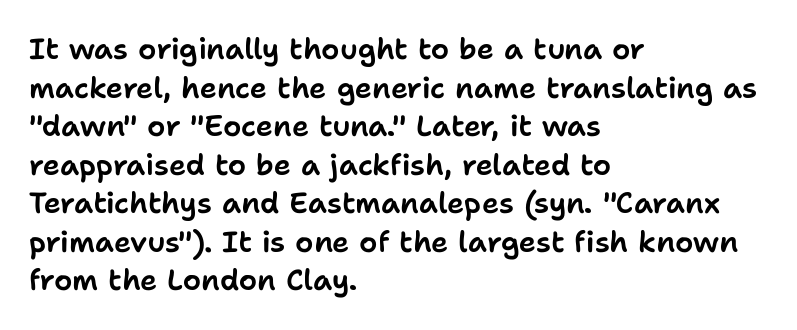
The image shows 29 px sans-serif type, upright; set left-aligned, normal line spacing (1.33x), normal letter spacing, not underlined; low stroke contrast and a medium x-height.
